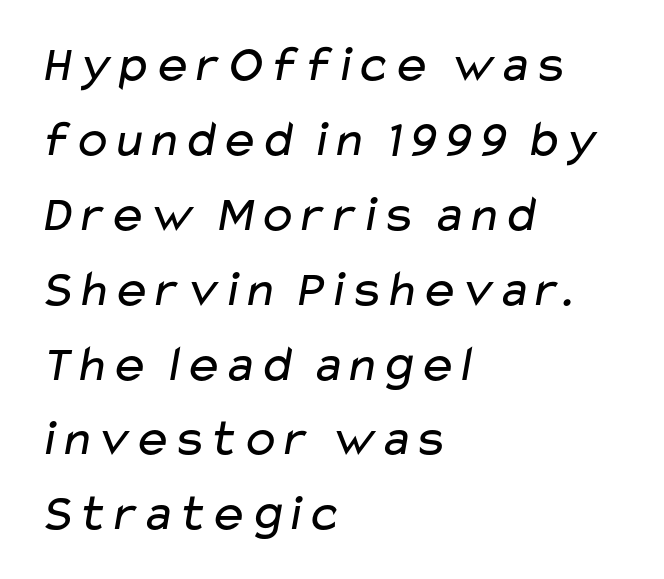
Q: Is the text bold? A: No.
Q: Is the typeface a serif or a sans-serif typeface? A: Sans-serif.
Q: Is the text underlined? A: No.
Q: How is the paragraph aligned? A: Left-aligned.
Q: Is the spacing between letters normal or unusually wide? A: Normal.
Q: Is the spacing between lines tight, normal or loose? A: Normal.
Q: Width (condensed, normal, or wide)? A: Wide.
Q: Stroke contrast? A: Low.
Q: x-height? A: Medium.
Q: Monospaced? A: No.
